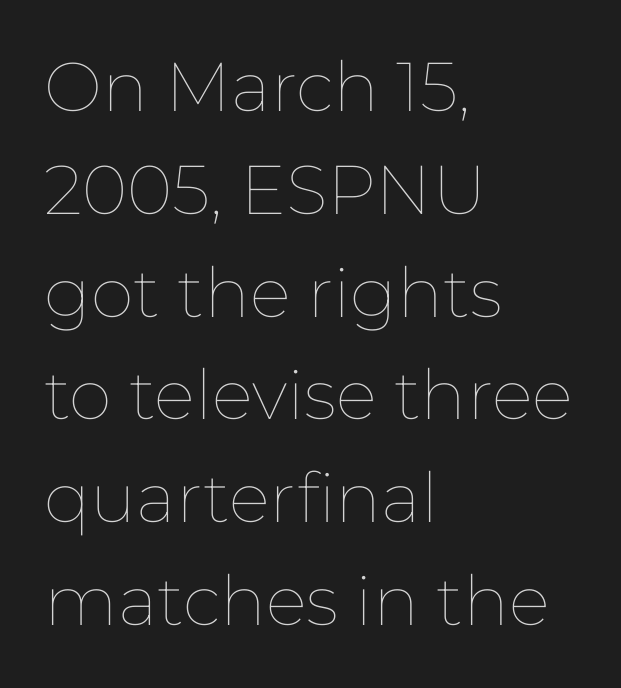
Q: Is the text bold? A: No.
Q: Is the text italic (slanted)? A: No, it is upright.
Q: Is the text underlined? A: No.
Q: How is the paragraph aligned? A: Left-aligned.
Q: Is the spacing between letters normal or unusually wide? A: Normal.
Q: Is the spacing between lines tight, normal or loose? A: Normal.
Q: Width (condensed, normal, or wide)? A: Normal.
Q: Stroke contrast? A: Low.
Q: x-height? A: Medium.
Q: Monospaced? A: No.
